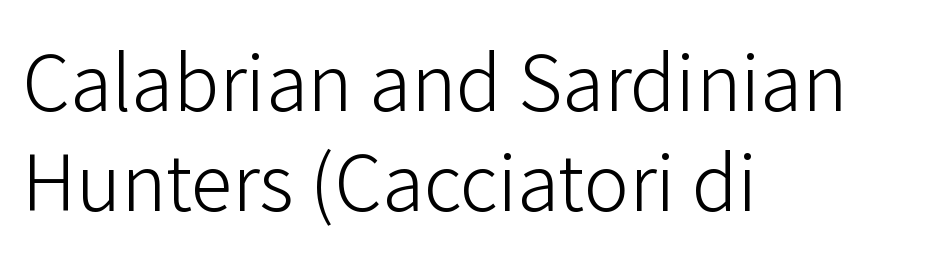
Q: Is the text bold? A: No.
Q: Is the text italic (slanted)? A: No, it is upright.
Q: Is the typeface a serif or a sans-serif typeface? A: Sans-serif.
Q: Is the text underlined? A: No.
Q: How is the paragraph aligned? A: Left-aligned.
Q: Is the spacing between letters normal or unusually wide? A: Normal.
Q: Is the spacing between lines tight, normal or loose? A: Normal.
Q: Width (condensed, normal, or wide)? A: Normal.
Q: Stroke contrast? A: Low.
Q: x-height? A: Medium.
Q: Monospaced? A: No.
